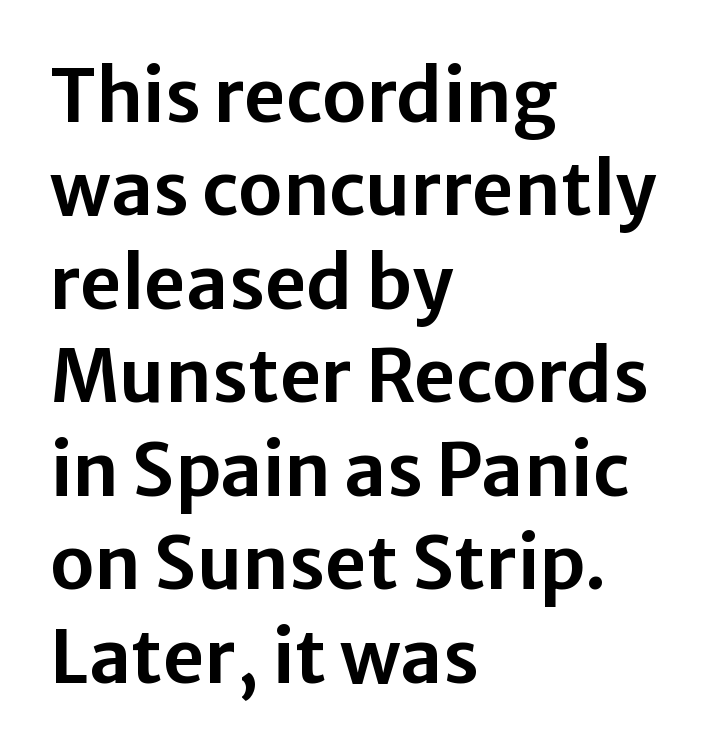
{"serif": "no", "italic": "no", "width": "normal", "stroke_contrast": "low", "x_height": "medium", "monospaced": "no", "underline": "no", "align": "left", "line_spacing": "normal", "line_spacing_ratio": 1.28, "letter_spacing": "normal", "letter_spacing_em": 0.0, "glyph_px": 73}
